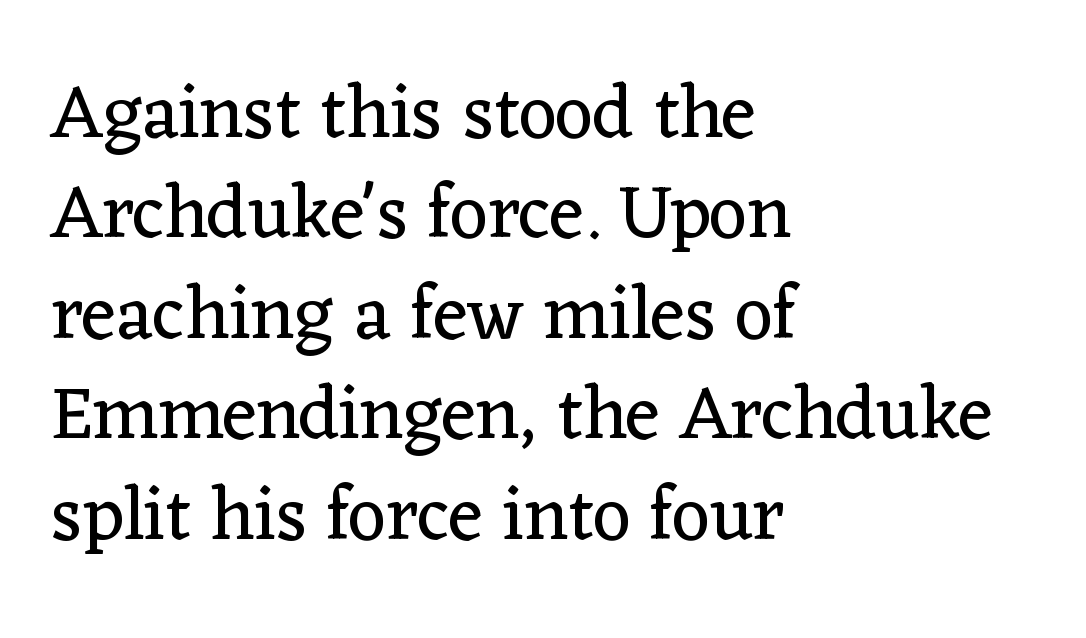
The image shows 75 px regular-weight serif type, upright; set left-aligned, normal line spacing (1.34x), normal letter spacing, not underlined; low stroke contrast and a medium x-height.
